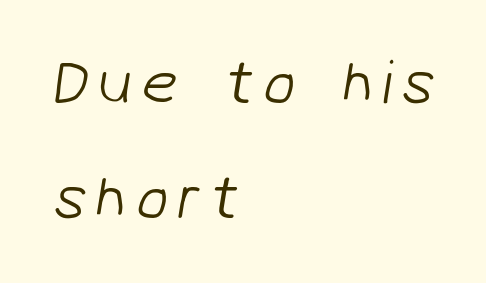
{"serif": "no", "bold": "no", "weight": "light", "width": "normal", "stroke_contrast": "low", "x_height": "medium", "monospaced": "no", "underline": "no", "align": "left", "line_spacing_ratio": 1.8, "glyph_px": 64}
